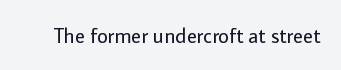
{"italic": "no", "bold": "no", "underline": "no", "letter_spacing": "normal", "letter_spacing_em": 0.0, "glyph_px": 21}
